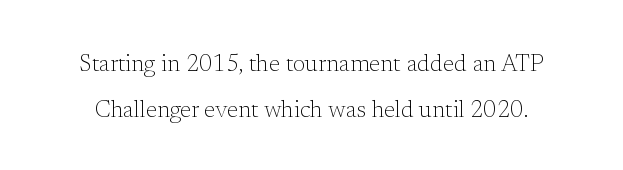
Line spacing here is loose. Honestly, there is no underline to notice here at all. Stroke mass is kept to a normal reading level or below. Italic: no, the glyphs are upright roman. Default kerning and tracking; the words read as compact shapes.
